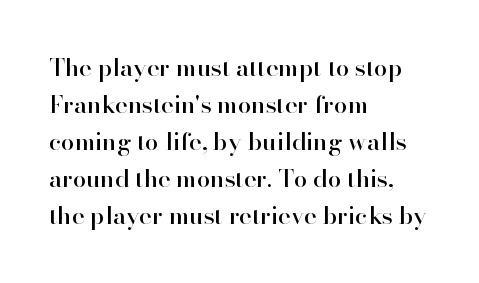
The image shows 24 px text type, upright; set left-aligned, normal line spacing (1.54x), normal letter spacing, not underlined.
